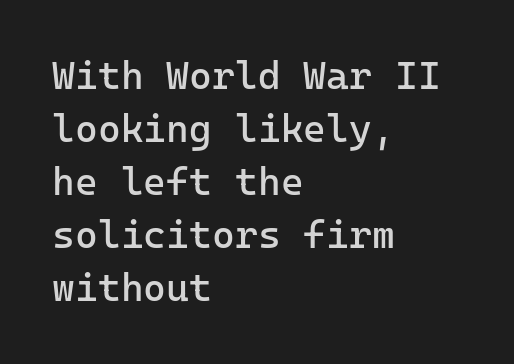
Heaviness? Minimal to ordinary, like unemphasized prose. Underline: absent. Characters follow at the spacing the type designer built in. In CSS terms this would be text-align: left. A normal amount of white space separates one row of letters from the next. The passage shown is typeset with a sans-serif family.
